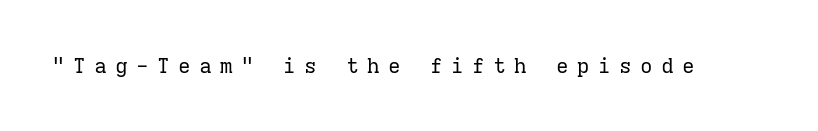
The image shows 21 px text type, upright; set unusually wide letter spacing (+0.4 em), not underlined.
